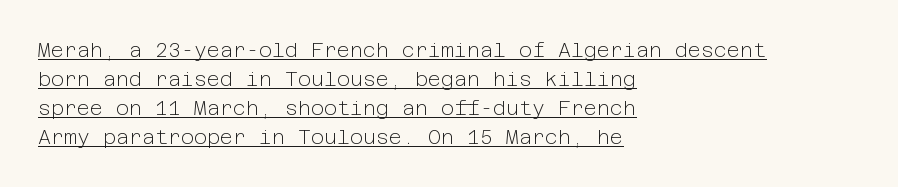
Q: Is the text bold? A: No.
Q: Is the text italic (slanted)? A: No, it is upright.
Q: Is the text underlined? A: Yes.
Q: How is the paragraph aligned? A: Left-aligned.
Q: Is the spacing between letters normal or unusually wide? A: Normal.
Q: Is the spacing between lines tight, normal or loose? A: Normal.
